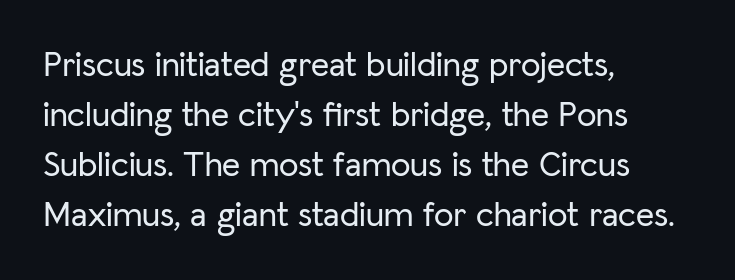
The image shows 35 px sans-serif type, upright; set left-aligned, normal line spacing (1.43x), normal letter spacing, not underlined; low stroke contrast and a medium x-height.
